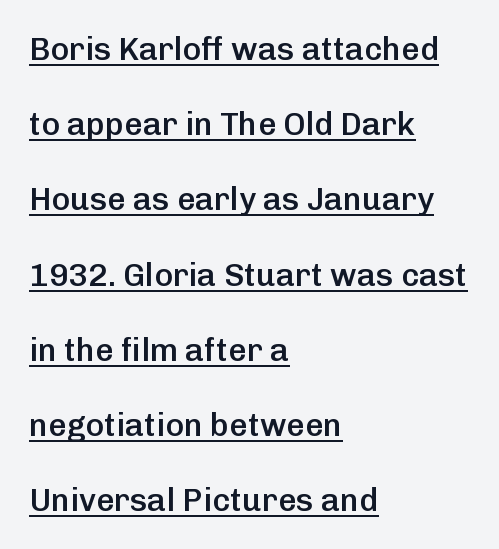
Q: Is the text bold? A: Semi-bold.
Q: Is the text italic (slanted)? A: No, it is upright.
Q: Is the typeface a serif or a sans-serif typeface? A: Sans-serif.
Q: Is the text underlined? A: Yes.
Q: How is the paragraph aligned? A: Left-aligned.
Q: Is the spacing between letters normal or unusually wide? A: Normal.
Q: Is the spacing between lines tight, normal or loose? A: Loose.
Q: Width (condensed, normal, or wide)? A: Normal.
Q: Stroke contrast? A: Low.
Q: x-height? A: Medium.
Q: Monospaced? A: No.
